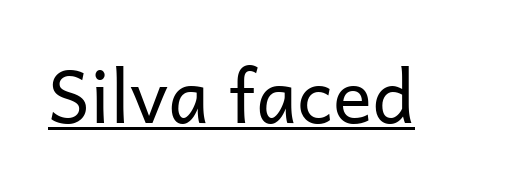
The face used here appears with an underline applied. The strokes are not fattened; the text isn't bold. You can tell from the bare stems that sans-serif type was used. Varying glyph widths throughout — classic text-font behaviour. The axis of the letterforms is exactly vertical. Nothing unusual about the tracking: characters are spaced as the font intends.
